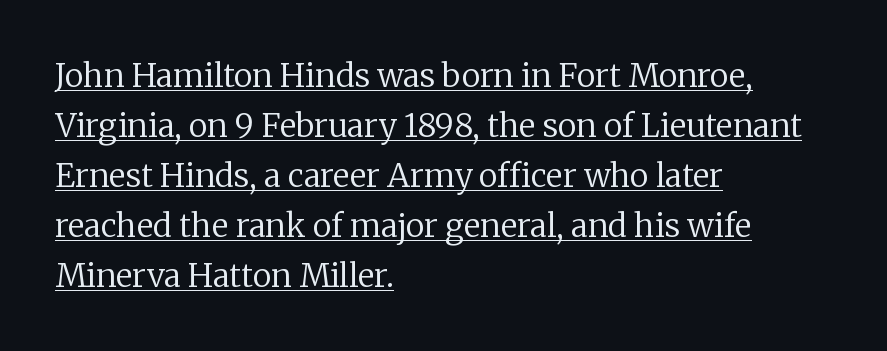
{"serif": "yes", "italic": "no", "bold": "no", "weight": "regular", "width": "normal", "stroke_contrast": "low", "x_height": "medium", "monospaced": "no", "underline": "yes", "align": "left", "line_spacing": "normal", "line_spacing_ratio": 1.56, "letter_spacing": "normal", "letter_spacing_em": 0.0, "glyph_px": 32}
